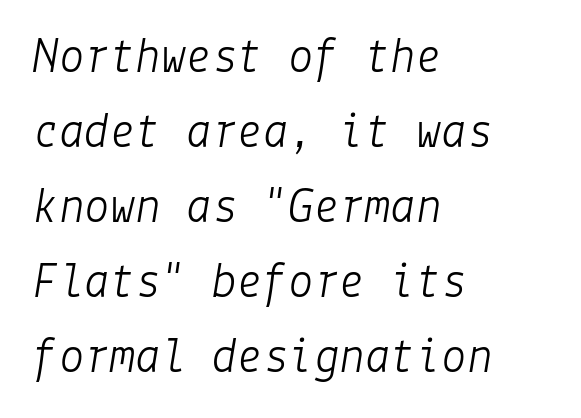
The image shows 51 px light type, italic (leaning right); set left-aligned, normal line spacing (1.47x), normal letter spacing, not underlined; low stroke contrast and a medium x-height.
